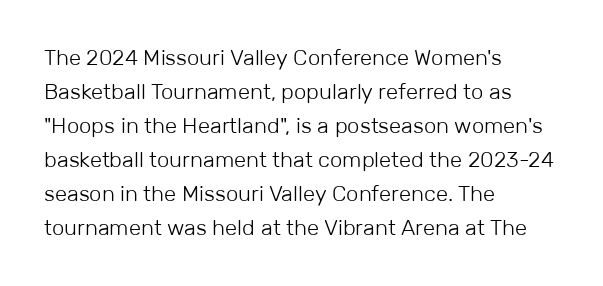
Q: Is the text bold? A: No.
Q: Is the text italic (slanted)? A: No, it is upright.
Q: Is the text underlined? A: No.
Q: How is the paragraph aligned? A: Left-aligned.
Q: Is the spacing between letters normal or unusually wide? A: Normal.
Q: Is the spacing between lines tight, normal or loose? A: Normal.
